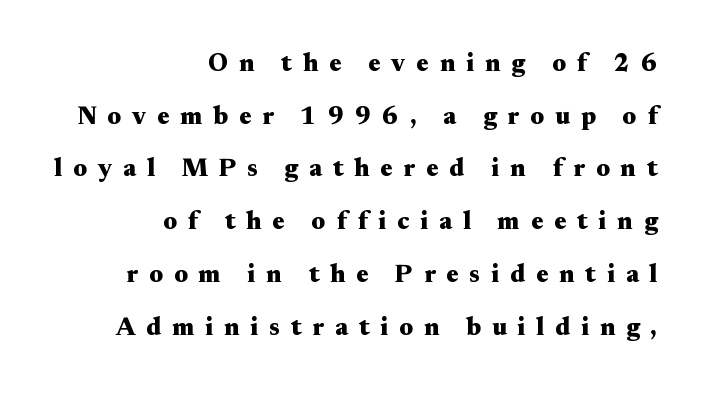
The gap between lines stays unmarked. The space between consecutive lines is lavish. The letters are bold, with thick, heavy strokes. The type sits square on the baseline with zero lean.
